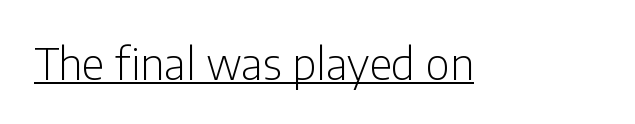
Q: Is the text bold? A: No.
Q: Is the text italic (slanted)? A: No, it is upright.
Q: Is the typeface a serif or a sans-serif typeface? A: Sans-serif.
Q: Is the text underlined? A: Yes.
Q: Is the spacing between letters normal or unusually wide? A: Normal.
Q: Width (condensed, normal, or wide)? A: Condensed.
Q: Stroke contrast? A: Low.
Q: x-height? A: Medium.
Q: Monospaced? A: No.
